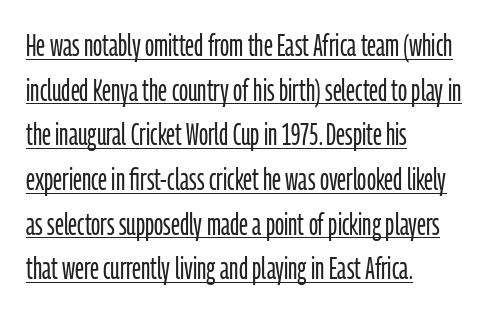
The image shows 30 px light, condensed sans-serif type, upright; set left-aligned, normal line spacing (1.49x), normal letter spacing, underlined; low stroke contrast and a medium x-height.
